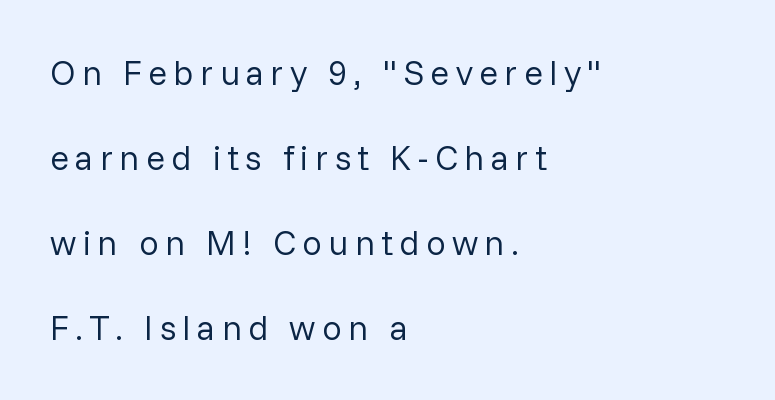
Q: Is the text bold? A: No.
Q: Is the text italic (slanted)? A: No, it is upright.
Q: Is the typeface a serif or a sans-serif typeface? A: Sans-serif.
Q: Is the text underlined? A: No.
Q: How is the paragraph aligned? A: Left-aligned.
Q: Is the spacing between lines tight, normal or loose? A: Loose.
Q: Width (condensed, normal, or wide)? A: Normal.
Q: Stroke contrast? A: Low.
Q: x-height? A: Medium.
Q: Monospaced? A: No.
